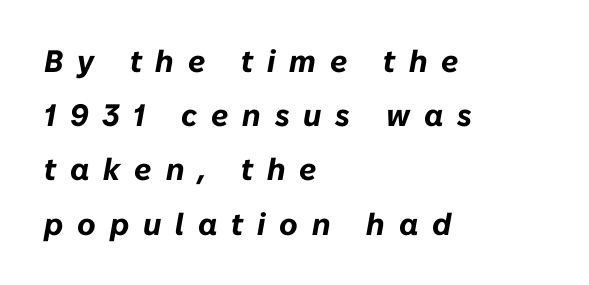
The image shows 31 px bold type, italic (leaning right); set left-aligned, line spacing 1.75x, unusually wide letter spacing (+0.45 em), not underlined; low stroke contrast and a medium x-height.
